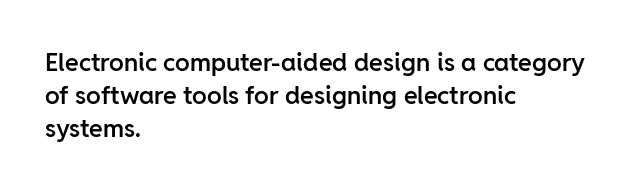
The image shows 25 px text type, upright; set left-aligned, normal line spacing (1.32x), normal letter spacing, not underlined.
